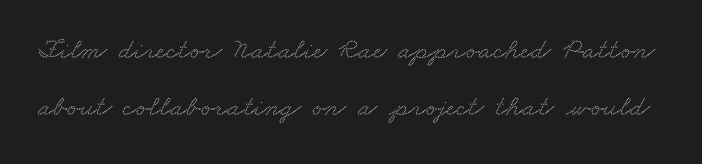
The letterforms sit shoulder to shoulder at normal distance. The line-height multiplier appears high, well above default. The strip under each line holds only bare page. Look at the bottom of the vertical strokes: they flare into serifs here. Looks like regular typesetting: each glyph gets only the width it needs.
